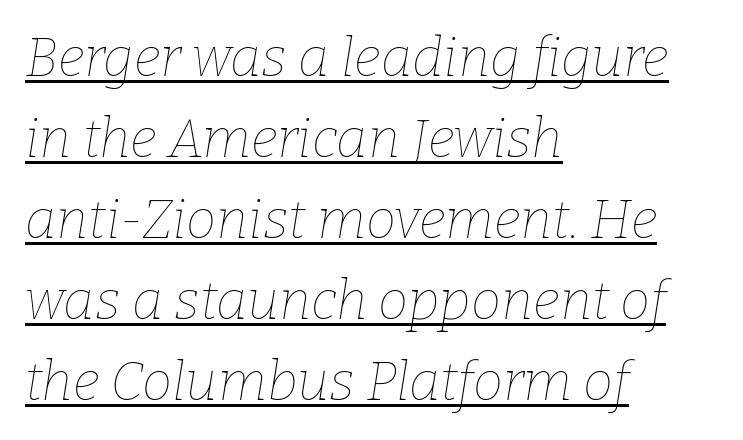
{"italic": "yes", "lean": "right", "slant_degrees": 9, "bold": "no", "weight": "thin", "width": "normal", "stroke_contrast": "low", "x_height": "medium", "monospaced": "no", "underline": "yes", "align": "left", "line_spacing": "normal", "line_spacing_ratio": 1.5, "letter_spacing": "normal", "letter_spacing_em": 0.0, "glyph_px": 54}
